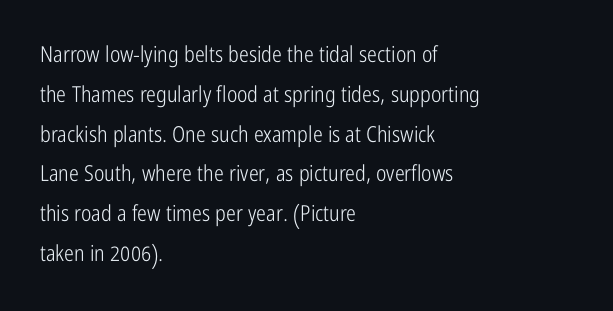
{"italic": "no", "bold": "no", "underline": "no", "align": "left", "line_spacing_ratio": 1.81, "letter_spacing": "normal", "letter_spacing_em": 0.0, "glyph_px": 22}
